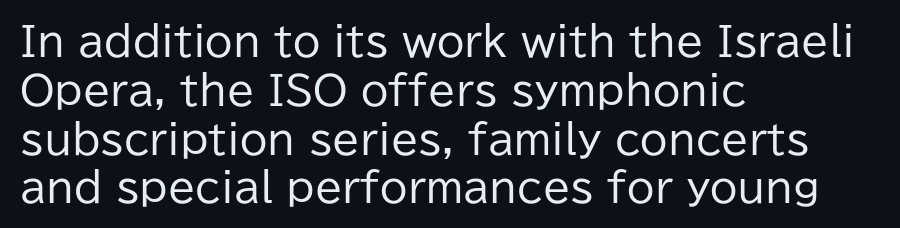
Q: Is the text bold? A: No.
Q: Is the text italic (slanted)? A: No, it is upright.
Q: Is the typeface a serif or a sans-serif typeface? A: Sans-serif.
Q: Is the text underlined? A: No.
Q: How is the paragraph aligned? A: Left-aligned.
Q: Is the spacing between letters normal or unusually wide? A: Normal.
Q: Width (condensed, normal, or wide)? A: Normal.
Q: Stroke contrast? A: Low.
Q: x-height? A: Medium.
Q: Monospaced? A: No.
